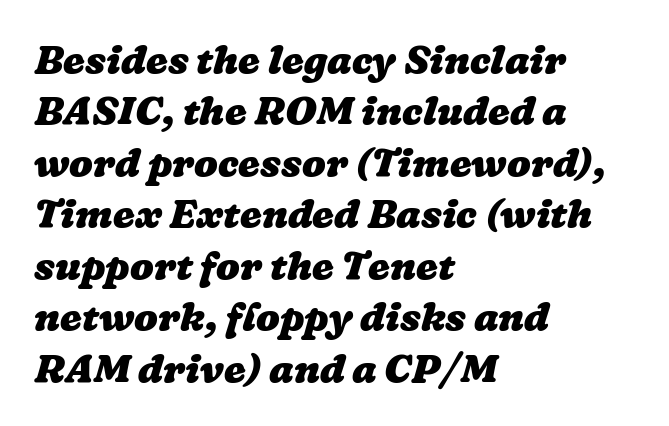
Q: Is the text bold? A: Yes.
Q: Is the text underlined? A: No.
Q: How is the paragraph aligned? A: Left-aligned.
Q: Is the spacing between letters normal or unusually wide? A: Normal.
Q: Is the spacing between lines tight, normal or loose? A: Normal.
Q: Width (condensed, normal, or wide)? A: Wide.
Q: Stroke contrast? A: Low.
Q: x-height? A: Medium.
Q: Monospaced? A: No.
